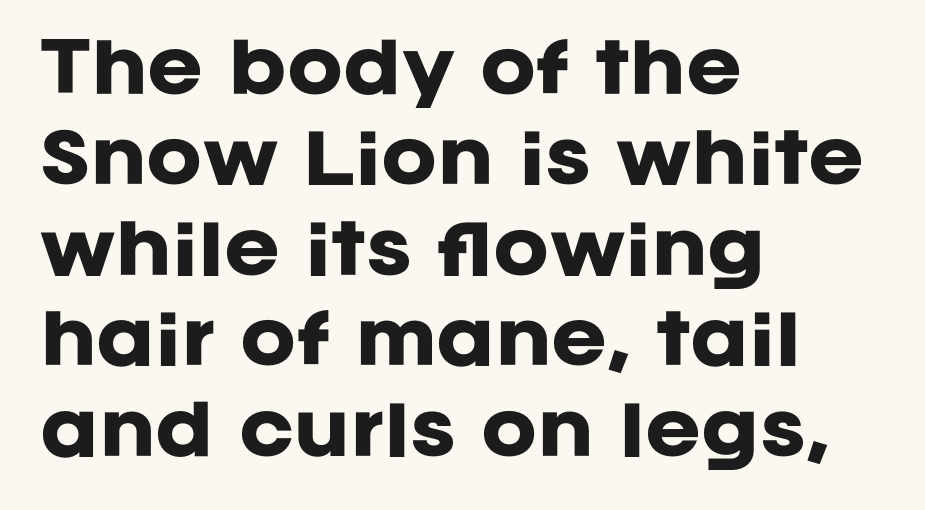
{"serif": "no", "italic": "no", "bold": "yes", "weight": "heavy", "width": "normal", "stroke_contrast": "low", "x_height": "large", "monospaced": "no", "underline": "no", "align": "left", "line_spacing": "normal", "line_spacing_ratio": 1.35, "letter_spacing": "normal", "letter_spacing_em": 0.0, "glyph_px": 67}
